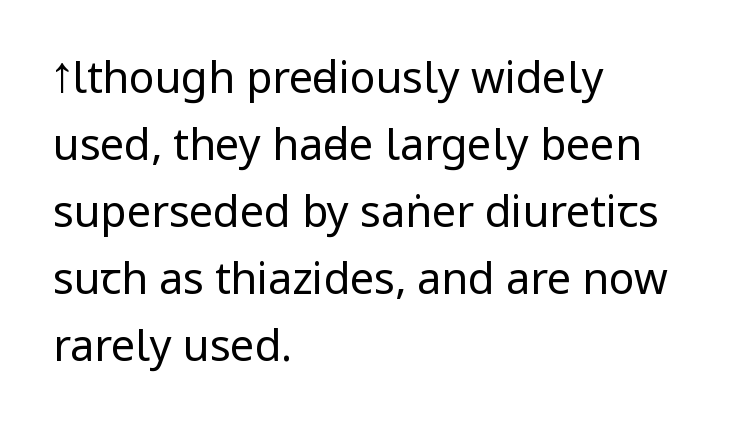
{"serif": "no", "italic": "no", "bold": "no", "weight": "regular", "width": "condensed", "stroke_contrast": "low", "underline": "no", "align": "left", "line_spacing": "normal", "line_spacing_ratio": 1.56, "letter_spacing": "normal", "letter_spacing_em": 0.0, "glyph_px": 43}
